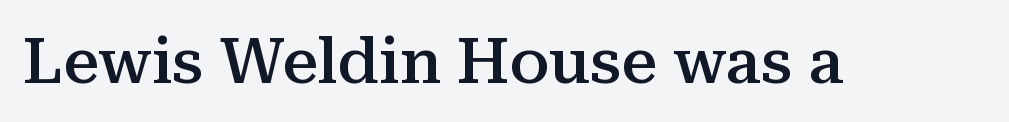
Q: Is the text bold? A: Semi-bold.
Q: Is the text italic (slanted)? A: No, it is upright.
Q: Is the typeface a serif or a sans-serif typeface? A: Serif.
Q: Is the text underlined? A: No.
Q: Is the spacing between letters normal or unusually wide? A: Normal.
Q: Width (condensed, normal, or wide)? A: Normal.
Q: Stroke contrast? A: Medium.
Q: x-height? A: Medium.
Q: Monospaced? A: No.
